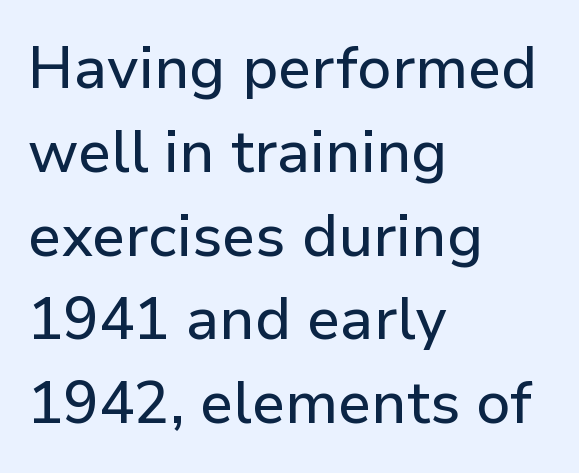
{"serif": "no", "italic": "no", "width": "normal", "stroke_contrast": "low", "x_height": "medium", "monospaced": "no", "underline": "no", "align": "left", "line_spacing": "normal", "line_spacing_ratio": 1.42, "letter_spacing": "normal", "letter_spacing_em": 0.0, "glyph_px": 59}
